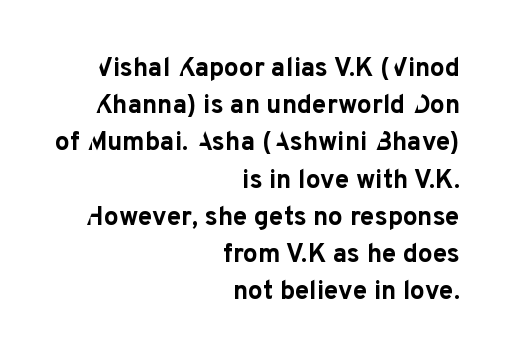
{"italic": "no", "bold": "yes", "underline": "no", "align": "right", "line_spacing": "normal", "line_spacing_ratio": 1.43, "letter_spacing": "normal", "letter_spacing_em": 0.0, "glyph_px": 26}
